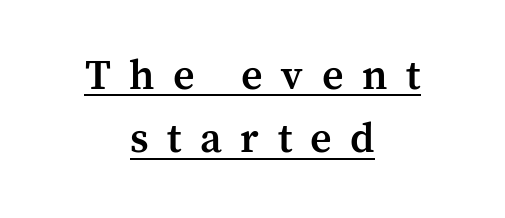
{"serif": "yes", "italic": "no", "bold": "semi", "weight": "semibold", "width": "normal", "stroke_contrast": "medium", "x_height": "medium", "monospaced": "no", "underline": "yes", "align": "center", "line_spacing": "normal", "line_spacing_ratio": 1.51, "letter_spacing": "wide", "letter_spacing_em": 0.44, "glyph_px": 42}
